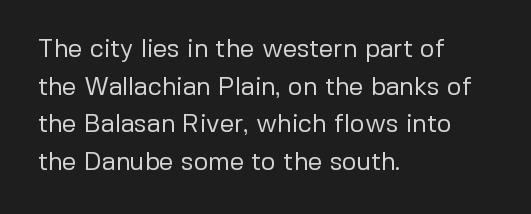
Q: Is the text bold? A: No.
Q: Is the text italic (slanted)? A: No, it is upright.
Q: Is the text underlined? A: No.
Q: How is the paragraph aligned? A: Left-aligned.
Q: Is the spacing between letters normal or unusually wide? A: Normal.
Q: Is the spacing between lines tight, normal or loose? A: Normal.
